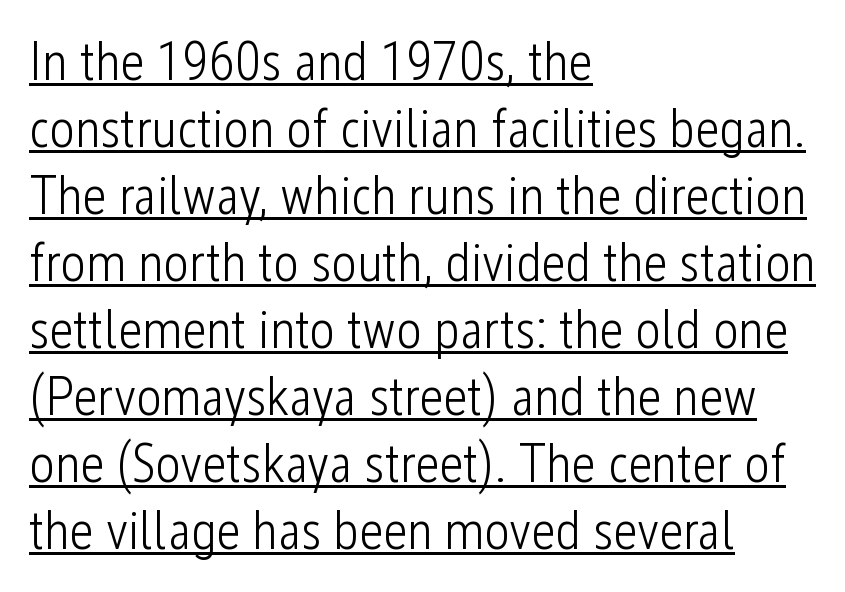
Q: Is the text bold? A: No.
Q: Is the text italic (slanted)? A: No, it is upright.
Q: Is the typeface a serif or a sans-serif typeface? A: Sans-serif.
Q: Is the text underlined? A: Yes.
Q: How is the paragraph aligned? A: Left-aligned.
Q: Is the spacing between letters normal or unusually wide? A: Normal.
Q: Width (condensed, normal, or wide)? A: Condensed.
Q: Stroke contrast? A: Low.
Q: x-height? A: Medium.
Q: Monospaced? A: No.
